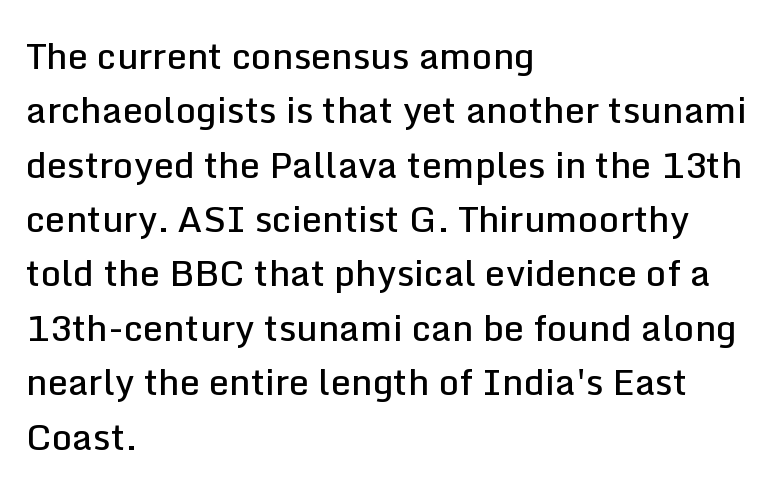
Q: Is the text bold? A: Semi-bold.
Q: Is the text italic (slanted)? A: No, it is upright.
Q: Is the typeface a serif or a sans-serif typeface? A: Sans-serif.
Q: Is the text underlined? A: No.
Q: How is the paragraph aligned? A: Left-aligned.
Q: Is the spacing between letters normal or unusually wide? A: Normal.
Q: Is the spacing between lines tight, normal or loose? A: Normal.
Q: Width (condensed, normal, or wide)? A: Normal.
Q: Stroke contrast? A: Low.
Q: x-height? A: Medium.
Q: Monospaced? A: No.
